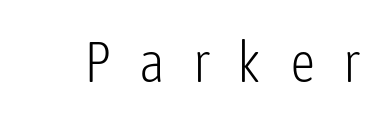
{"serif": "no", "italic": "no", "bold": "no", "weight": "light", "width": "condensed", "stroke_contrast": "low", "x_height": "medium", "monospaced": "no", "underline": "no", "letter_spacing": "wide", "letter_spacing_em": 0.5, "glyph_px": 56}
